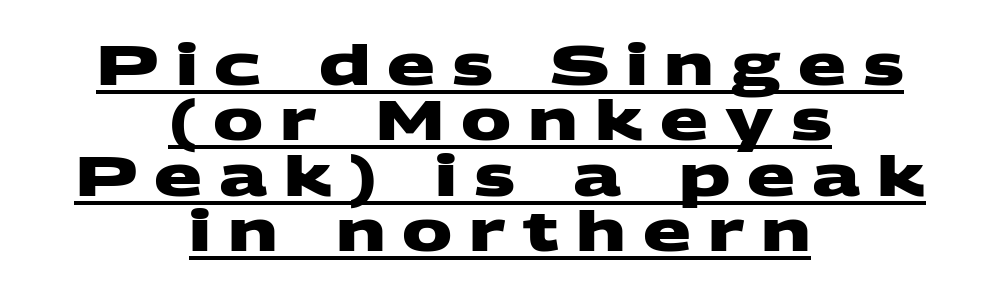
Compared with typical paragraphs, the rows here are closer together. Examine the stroke ends and you'll find no serifs. Reading down the block, each line starts at a different indent, mirrored at its end. Caption: bold face, heavy strokes. Think of a printed novel: that variable character pitch is what you see here. Each word looks stretched out because of the extra space between its letters.
